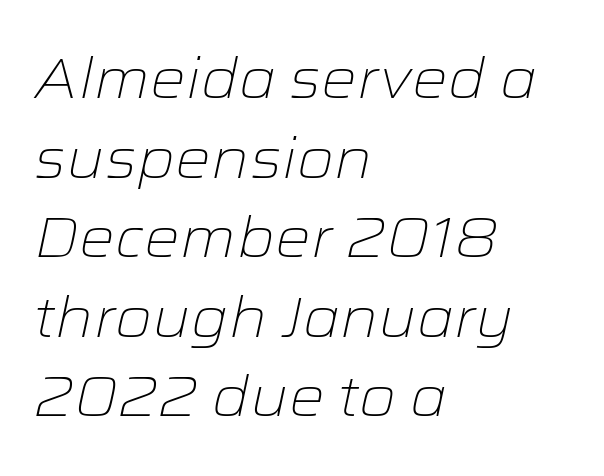
Q: Is the text bold? A: No.
Q: Is the text italic (slanted)? A: Yes, it leans right by about 12 degrees.
Q: Is the text underlined? A: No.
Q: How is the paragraph aligned? A: Left-aligned.
Q: Is the spacing between letters normal or unusually wide? A: Normal.
Q: Is the spacing between lines tight, normal or loose? A: Normal.
Q: Width (condensed, normal, or wide)? A: Wide.
Q: Stroke contrast? A: Low.
Q: x-height? A: Medium.
Q: Monospaced? A: No.
